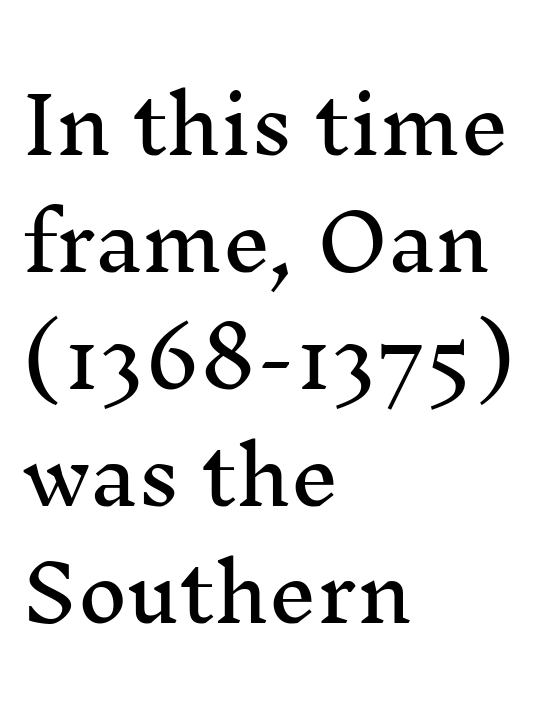
Notice how the passage keeps a crisp vertical edge on the left only. The face used here is proportionally spaced, like ordinary book or web type. This rendering leaves character spacing at its baseline value. I'd call this a serif setting — the letters wear small feet. The foot of each line stays bare and open. The type sits square on the baseline with zero lean.
